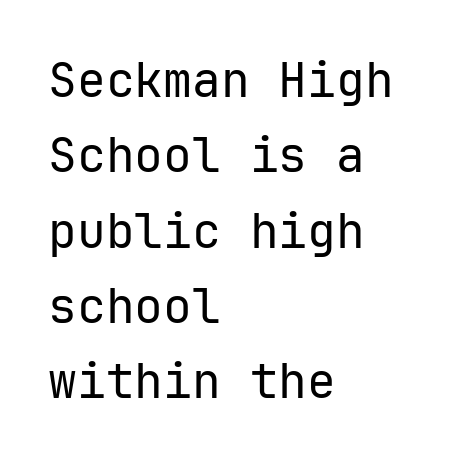
Students, observe: this is what conventionally led text looks like. If you drew a line through each stem, it would be perfectly vertical. Stems here are at most as thick as an everyday book face. Check where the strokes stop: nothing finishes them off — pure sans. Spacing verdict: monospaced, one width for all characters. Descenders are the only things crossing below the line.
